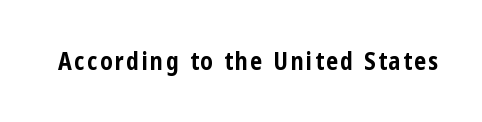
I'd describe the lettering as bold — thick and assertive. Quick note: underline off. It's the straight-up-and-down kind of type.
